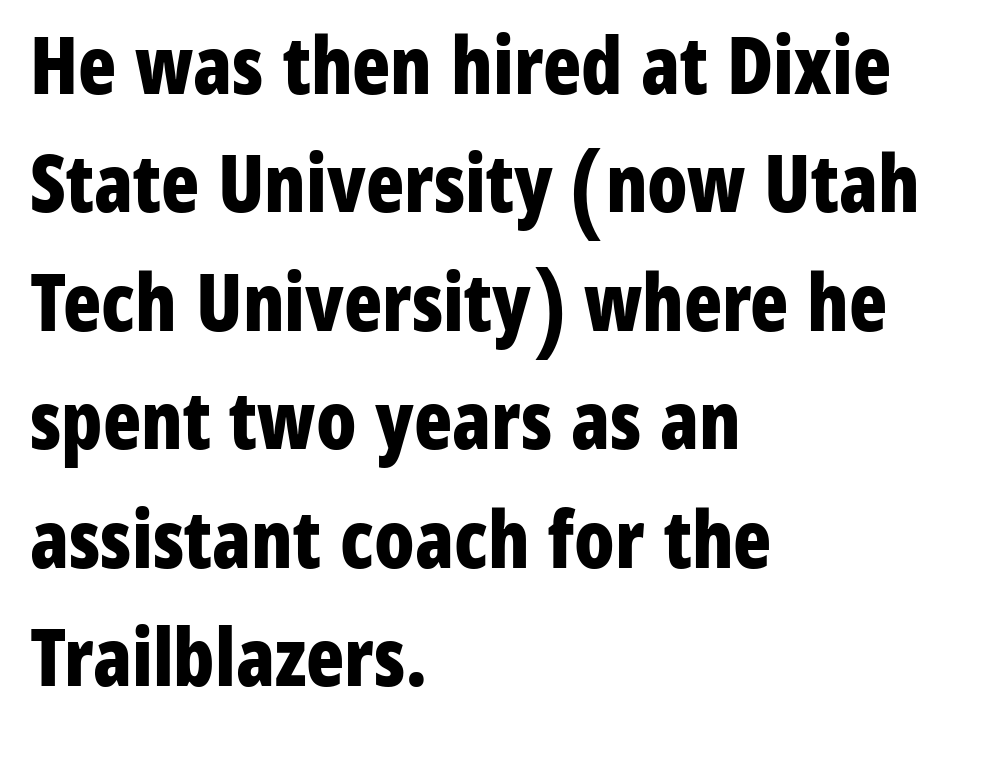
Q: Is the text bold? A: Yes.
Q: Is the text italic (slanted)? A: No, it is upright.
Q: Is the typeface a serif or a sans-serif typeface? A: Sans-serif.
Q: Is the text underlined? A: No.
Q: How is the paragraph aligned? A: Left-aligned.
Q: Is the spacing between letters normal or unusually wide? A: Normal.
Q: Is the spacing between lines tight, normal or loose? A: Normal.
Q: Width (condensed, normal, or wide)? A: Condensed.
Q: Stroke contrast? A: Low.
Q: x-height? A: Medium.
Q: Monospaced? A: No.
